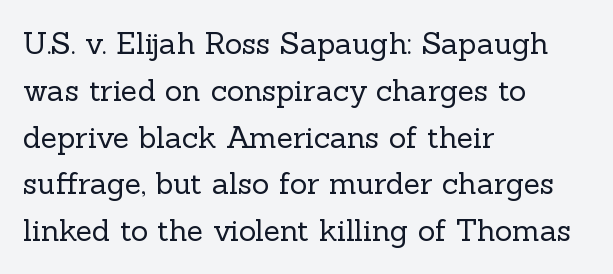
{"serif": "yes", "italic": "no", "bold": "no", "weight": "regular", "width": "normal", "x_height": "medium", "monospaced": "no", "underline": "no", "align": "left", "line_spacing": "normal", "line_spacing_ratio": 1.56, "letter_spacing": "normal", "letter_spacing_em": 0.0, "glyph_px": 30}
